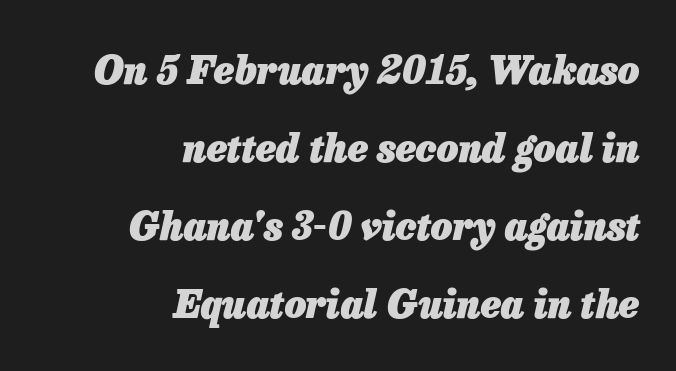
Q: Is the text bold? A: Yes.
Q: Is the text italic (slanted)? A: Yes, it leans right by about 13 degrees.
Q: Is the text underlined? A: No.
Q: How is the paragraph aligned? A: Right-aligned.
Q: Is the spacing between letters normal or unusually wide? A: Normal.
Q: Is the spacing between lines tight, normal or loose? A: Loose.
Q: Width (condensed, normal, or wide)? A: Normal.
Q: Stroke contrast? A: Low.
Q: x-height? A: Medium.
Q: Monospaced? A: No.
